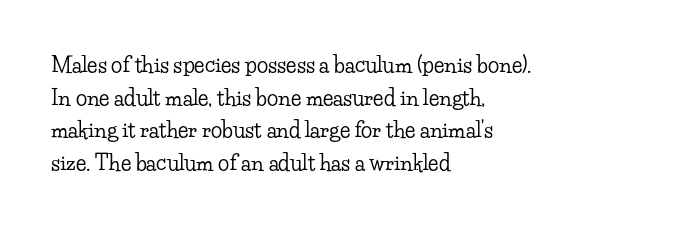
The line-height multiplier appears to be the usual default. Posture: straight, roman, zero tilt. This sample uses plain, unmodified letter spacing. No word sits above an underline.
